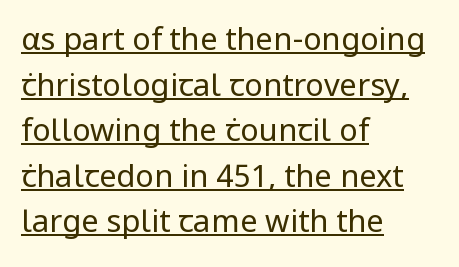
The image shows 31 px regular-weight sans-serif type, upright; set left-aligned, normal line spacing (1.47x), normal letter spacing, underlined; low stroke contrast and a medium x-height.
